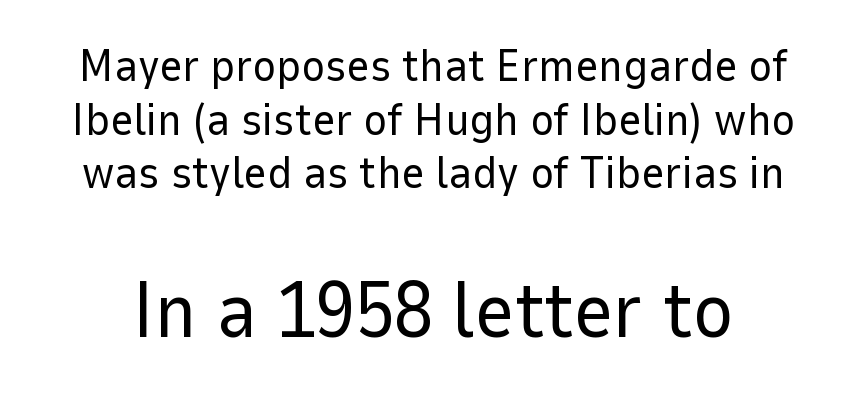
The image shows 78 px regular-weight sans-serif type, upright; set line spacing 1.19x, normal letter spacing, not underlined; the second (bottom) block is 1.73x larger; low stroke contrast and a medium x-height.
